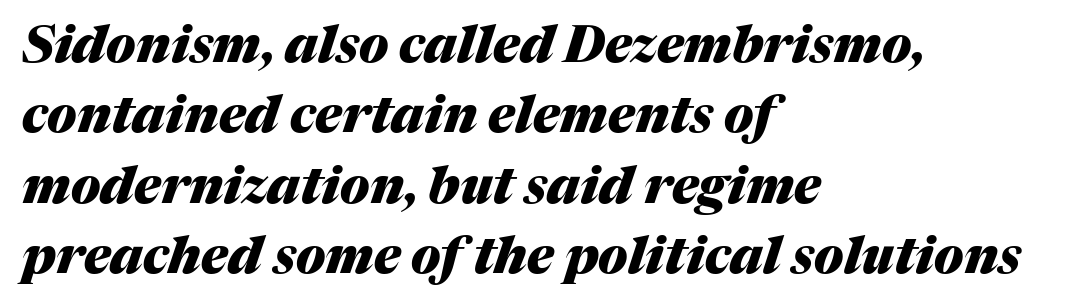
{"italic": "yes", "lean": "right", "slant_degrees": 17, "bold": "yes", "weight": "heavy", "width": "normal", "stroke_contrast": "medium", "x_height": "medium", "monospaced": "no", "underline": "no", "align": "left", "line_spacing": "normal", "line_spacing_ratio": 1.38, "letter_spacing": "normal", "letter_spacing_em": 0.0, "glyph_px": 51}
